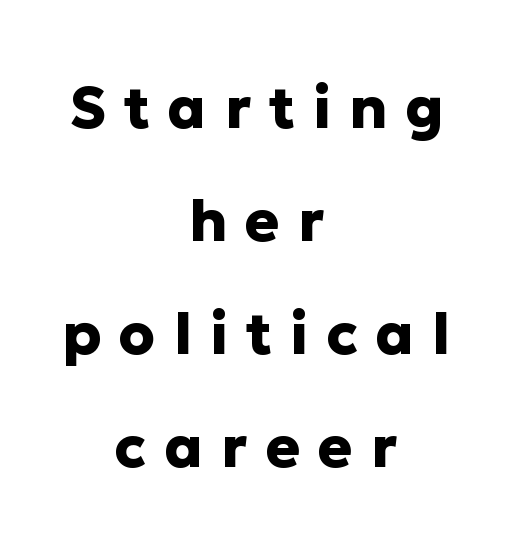
Any mark beneath the type? The region is blank. Stroke terminals: plain, sans-serif. The gaps between neighbouring characters are conspicuously large. Whoever set this chose breathing room over compactness in the vertical rhythm.
